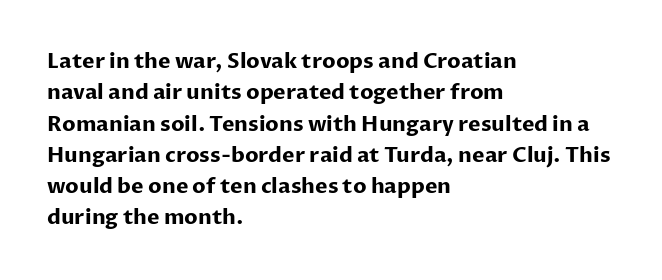
The image shows 21 px bold type, upright; set left-aligned, normal line spacing (1.49x), normal letter spacing, not underlined.
